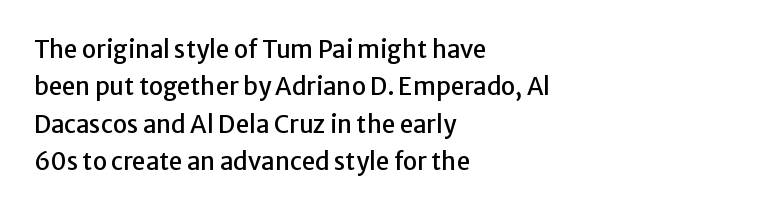
{"italic": "no", "underline": "no", "align": "left", "line_spacing": "normal", "line_spacing_ratio": 1.56, "letter_spacing": "normal", "letter_spacing_em": 0.0, "glyph_px": 24}
